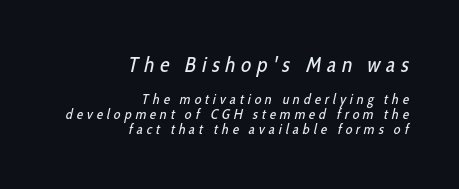
In this sample the first text group is rendered at the bigger scale. A bare baseline throughout the passage. This rendering widens character spacing well past its baseline value. Is there much room between lines? No — they nearly touch. Reading down the block, your eye finds every line finishing at a fixed right position.
